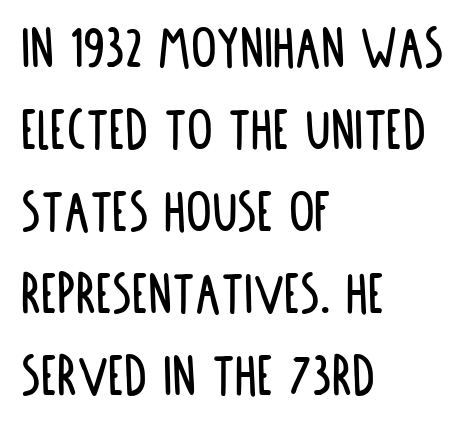
These lines are rendered in a variable-pitch font. In CSS terms this would be text-align: left. You can tell from the bare stems that sans-serif type was used. Glance below the letters and you will spot only blank space.
